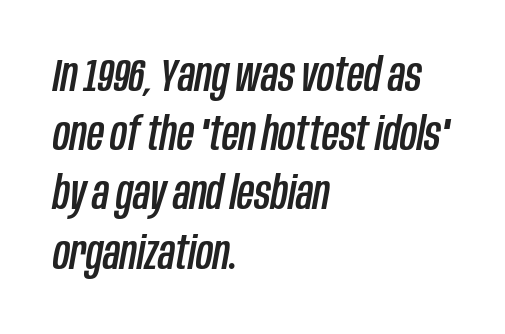
{"italic": "yes", "lean": "right", "slant_degrees": 10, "width": "condensed", "stroke_contrast": "low", "x_height": "large", "monospaced": "no", "underline": "no", "align": "left", "line_spacing": "normal", "line_spacing_ratio": 1.26, "letter_spacing": "normal", "letter_spacing_em": 0.0, "glyph_px": 47}
